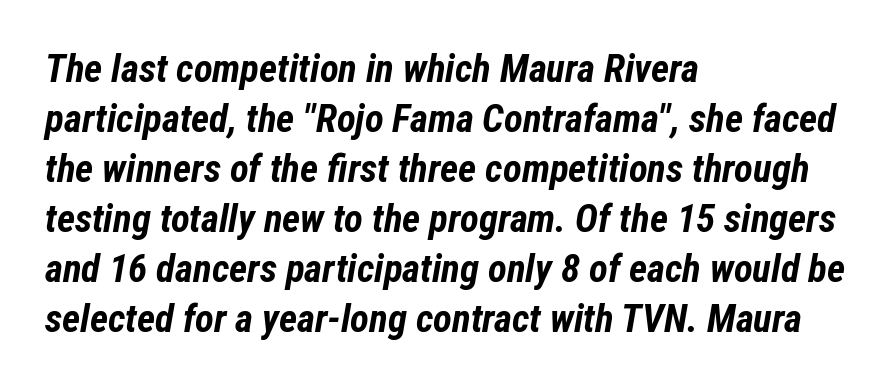
Q: Is the text bold? A: Yes.
Q: Is the text italic (slanted)? A: Yes, it leans right by about 12 degrees.
Q: Is the text underlined? A: No.
Q: How is the paragraph aligned? A: Left-aligned.
Q: Is the spacing between letters normal or unusually wide? A: Normal.
Q: Is the spacing between lines tight, normal or loose? A: Normal.
Q: Width (condensed, normal, or wide)? A: Condensed.
Q: Stroke contrast? A: Low.
Q: x-height? A: Medium.
Q: Monospaced? A: No.
